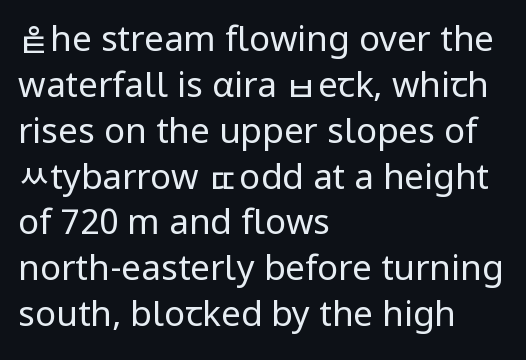
{"serif": "no", "italic": "no", "bold": "no", "weight": "regular", "width": "normal", "stroke_contrast": "low", "x_height": "medium", "monospaced": "no", "underline": "no", "align": "left", "line_spacing": "normal", "line_spacing_ratio": 1.31, "letter_spacing": "normal", "letter_spacing_em": 0.0, "glyph_px": 35}
